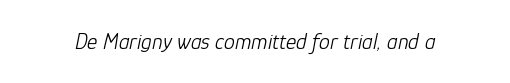
Q: Is the text bold? A: No.
Q: Is the text italic (slanted)? A: Yes, it leans right by about 12 degrees.
Q: Is the text underlined? A: No.
Q: Is the spacing between letters normal or unusually wide? A: Normal.
